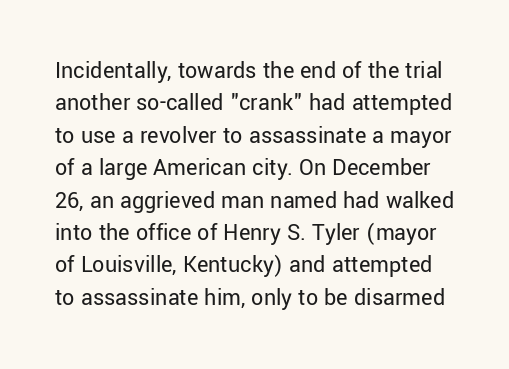
Q: Is the text bold? A: No.
Q: Is the text italic (slanted)? A: No, it is upright.
Q: Is the text underlined? A: No.
Q: Is the spacing between letters normal or unusually wide? A: Normal.
Q: Is the spacing between lines tight, normal or loose? A: Normal.
